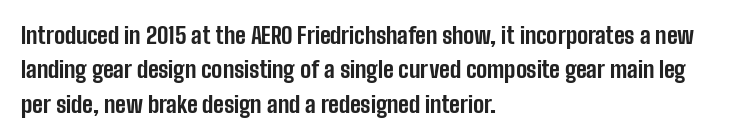
The space directly below the letters is spotless. Interline gaps are of average width in this sample. Ascenders rise straight up at ninety degrees. The rendering anchors every line to the left-hand side. The horizontal fit of the characters is conventional and even. The sample has been set heavy, in full bold.
